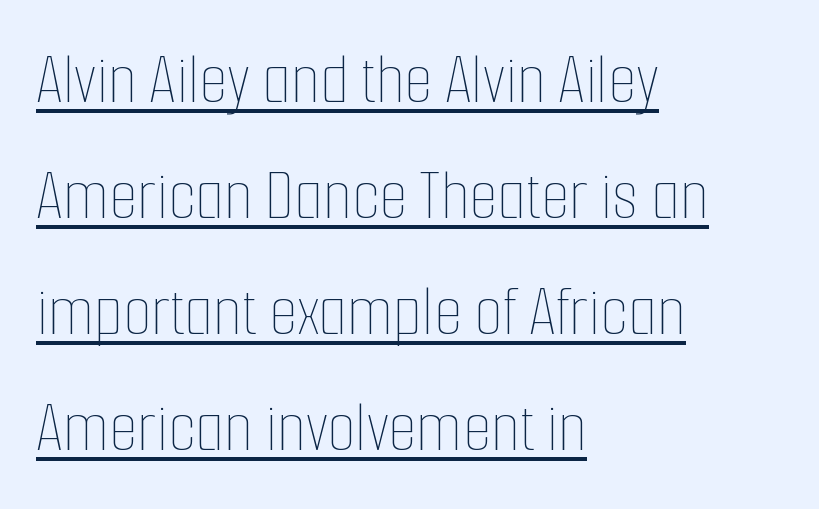
{"italic": "no", "bold": "no", "weight": "thin", "width": "condensed", "stroke_contrast": "low", "x_height": "medium", "monospaced": "no", "underline": "yes", "align": "left", "line_spacing": "normal", "line_spacing_ratio": 1.59, "letter_spacing": "normal", "letter_spacing_em": 0.0, "glyph_px": 73}
